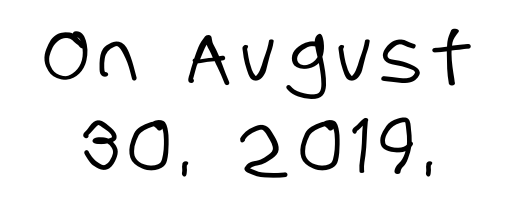
Q: Is the typeface a serif or a sans-serif typeface? A: Sans-serif.
Q: Is the text underlined? A: No.
Q: How is the paragraph aligned? A: Centered.
Q: Is the spacing between lines tight, normal or loose? A: Normal.
Q: Width (condensed, normal, or wide)? A: Condensed.
Q: Stroke contrast? A: Low.
Q: x-height? A: Large.
Q: Monospaced? A: No.
